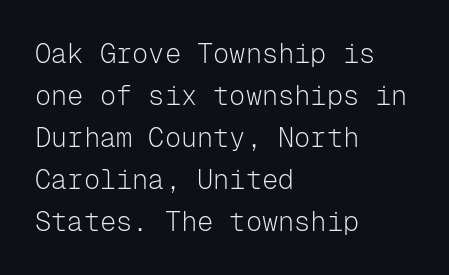
The image shows 27 px text type, upright; set left-aligned, normal line spacing (1.56x), normal letter spacing, not underlined.
